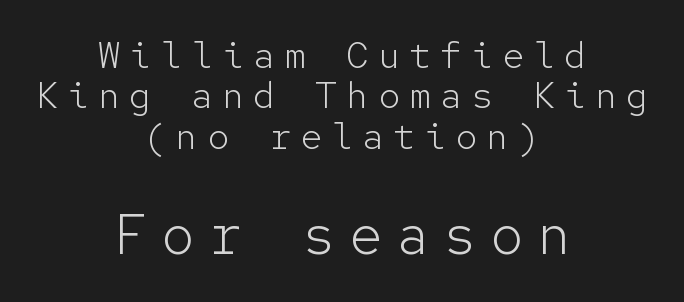
The image shows 56 px light sans-serif type, upright, monospaced; set centered, tight line spacing (1.09x), unusually wide letter spacing (+0.24 em), not underlined; the second (bottom) block is 1.51x larger; low stroke contrast and a medium x-height.
